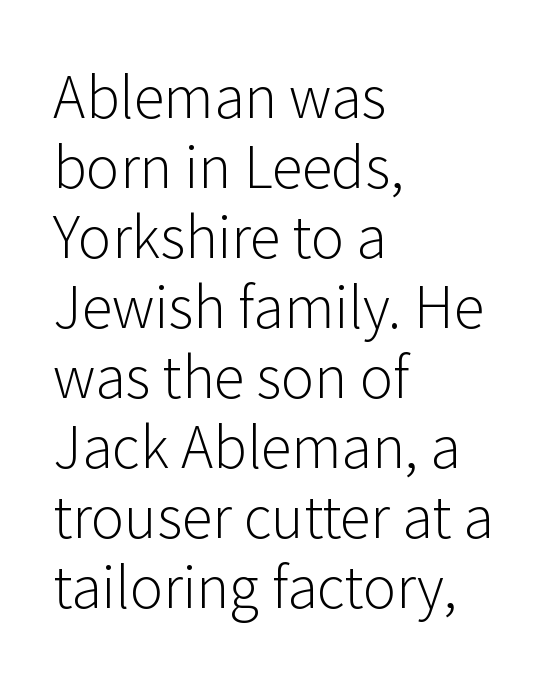
The image shows 56 px light sans-serif type, upright; set left-aligned, normal line spacing (1.25x), normal letter spacing, not underlined; low stroke contrast and a medium x-height.
